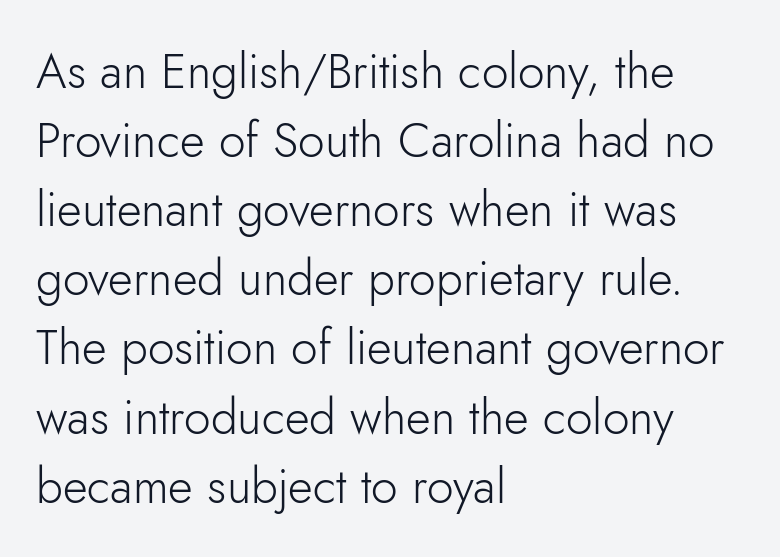
{"serif": "no", "italic": "no", "bold": "no", "weight": "light", "width": "normal", "stroke_contrast": "low", "x_height": "small", "monospaced": "no", "underline": "no", "align": "left", "line_spacing": "normal", "line_spacing_ratio": 1.44, "letter_spacing": "normal", "letter_spacing_em": 0.0, "glyph_px": 48}
